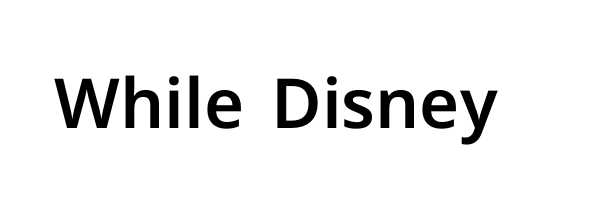
The image shows 69 px sans-serif type, upright; set normal letter spacing, not underlined; low stroke contrast and a medium x-height.
